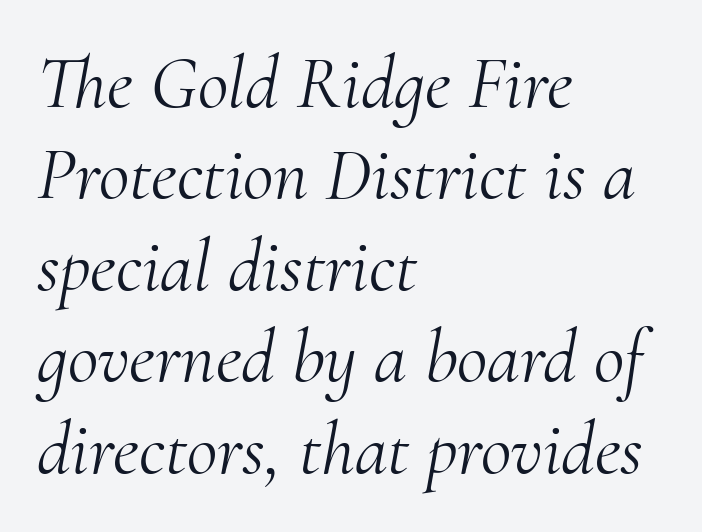
{"serif": "yes", "italic": "yes", "lean": "right", "slant_degrees": 10, "bold": "no", "weight": "light", "width": "normal", "stroke_contrast": "medium", "x_height": "small", "monospaced": "no", "underline": "no", "align": "left", "line_spacing_ratio": 1.22, "letter_spacing": "normal", "letter_spacing_em": 0.0, "glyph_px": 75}
